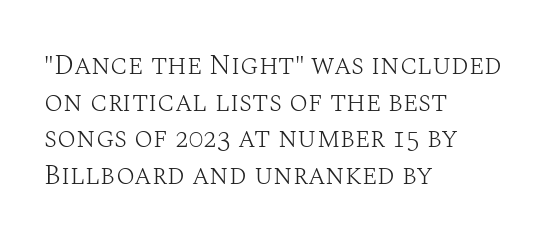
Q: Is the text bold? A: No.
Q: Is the text italic (slanted)? A: No, it is upright.
Q: Is the typeface a serif or a sans-serif typeface? A: Serif.
Q: Is the text underlined? A: No.
Q: How is the paragraph aligned? A: Left-aligned.
Q: Is the spacing between letters normal or unusually wide? A: Normal.
Q: Is the spacing between lines tight, normal or loose? A: Normal.
Q: Width (condensed, normal, or wide)? A: Normal.
Q: Stroke contrast? A: Medium.
Q: x-height? A: Large.
Q: Monospaced? A: No.
